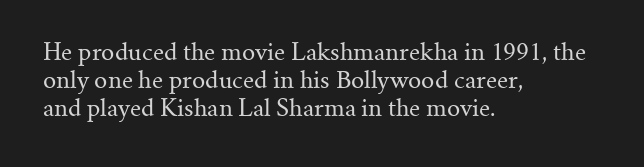
Q: Is the text bold? A: No.
Q: Is the text italic (slanted)? A: No, it is upright.
Q: Is the text underlined? A: No.
Q: How is the paragraph aligned? A: Left-aligned.
Q: Is the spacing between letters normal or unusually wide? A: Normal.
